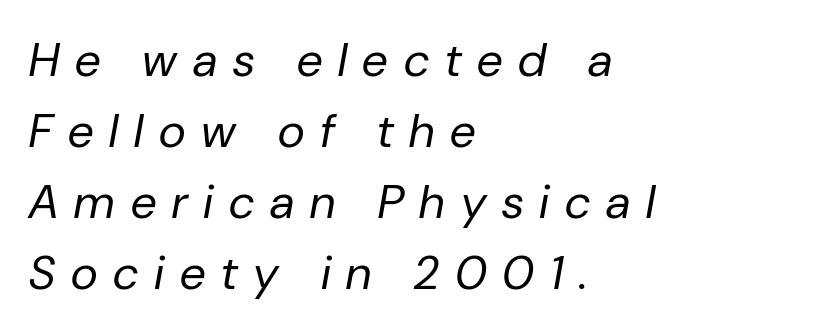
The specimen reads as italic at a glance. Honestly, the letter spacing is so wide it's the main thing you notice. The text block is weighted toward the left margin, trailing off unevenly rightward. Only glyphs here, with clear space below each row.
